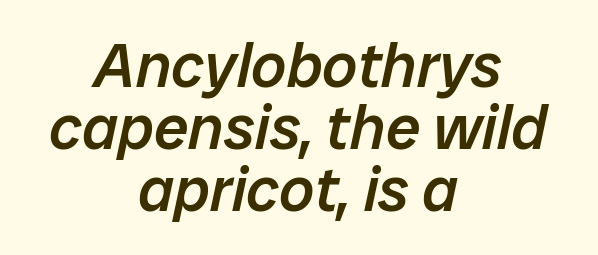
The image shows 62 px semibold type, italic (leaning right); set centered, tight line spacing (1.0x), normal letter spacing, not underlined; low stroke contrast and a medium x-height.
